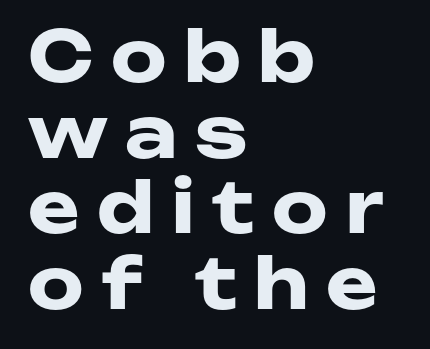
The letters advance in unequal steps, a hallmark of proportional type. Is this a sans? Yes — the strokes have no serifs. Ordinary non-slanted type is in use. Has an underline been added? It has not. Very little white space separates one row of letters from the next.
